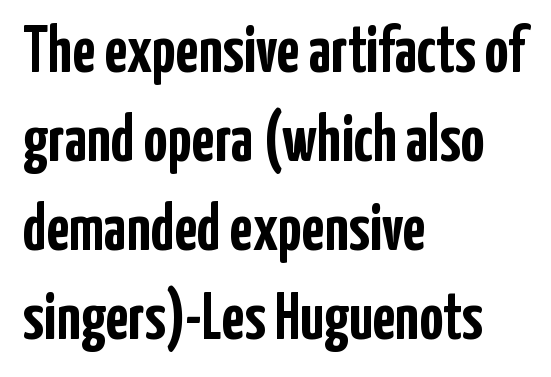
Check where the strokes stop: nothing finishes them off — pure sans. Line spacing here is normal. Default kerning and tracking; the words read as compact shapes. A classic flush-left, rag-right setting is used for this passage. The gap between lines stays unmarked.
